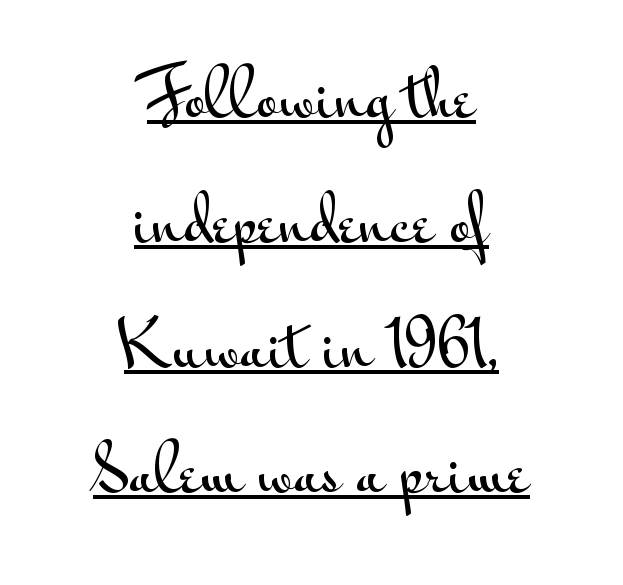
{"serif": "no", "width": "wide", "stroke_contrast": "medium", "x_height": "small", "monospaced": "no", "underline": "yes", "align": "center", "line_spacing": "loose", "line_spacing_ratio": 2.05, "letter_spacing": "normal", "letter_spacing_em": 0.0, "glyph_px": 61}
